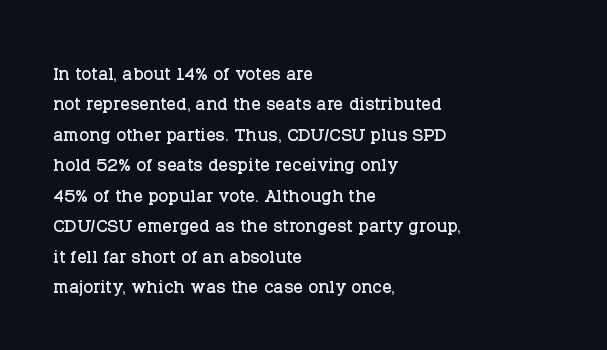
The image shows 24 px text type, upright; set left-aligned, normal line spacing (1.27x), normal letter spacing, not underlined.
